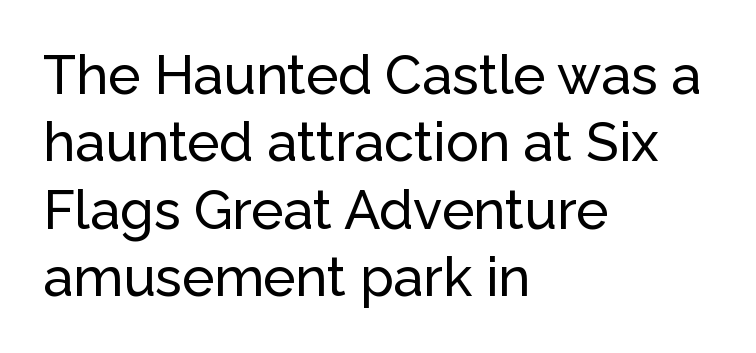
Posture: vertical. The vertical gap from one line to the next is medium. The rendering anchors every line to the left-hand side. The glyphs are unaccompanied by any horizontal stroke below them.
